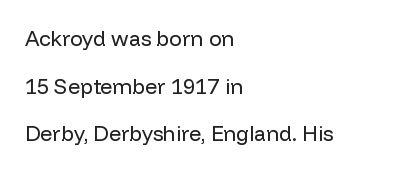
Q: Is the text bold? A: No.
Q: Is the text italic (slanted)? A: No, it is upright.
Q: Is the text underlined? A: No.
Q: How is the paragraph aligned? A: Left-aligned.
Q: Is the spacing between letters normal or unusually wide? A: Normal.
Q: Is the spacing between lines tight, normal or loose? A: Loose.
